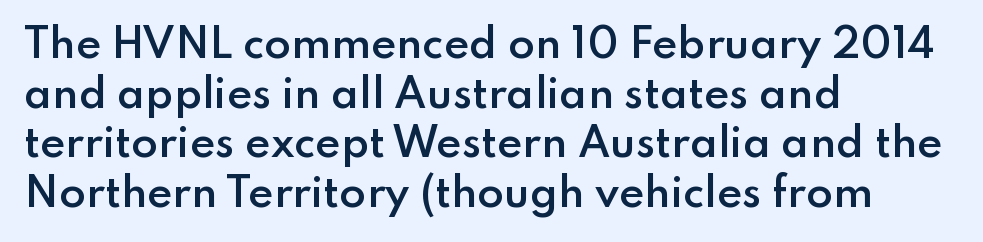
The image shows 39 px semibold sans-serif type, upright; set left-aligned, normal line spacing (1.27x), normal letter spacing, not underlined; low stroke contrast and a small x-height.
